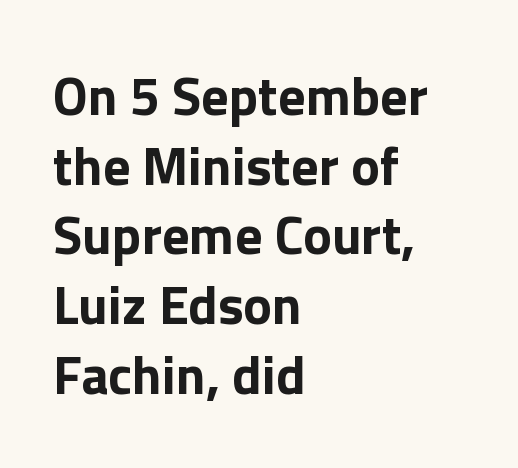
The image shows 54 px bold sans-serif type, upright; set left-aligned, normal line spacing (1.29x), normal letter spacing, not underlined; a medium x-height.
